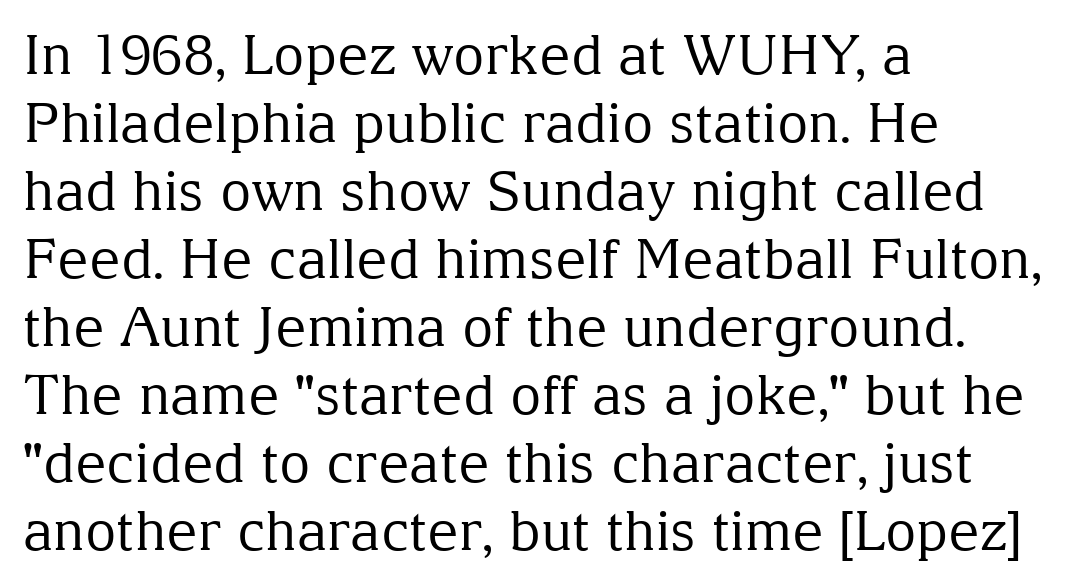
Q: Is the text bold? A: No.
Q: Is the text italic (slanted)? A: No, it is upright.
Q: Is the typeface a serif or a sans-serif typeface? A: Serif.
Q: Is the text underlined? A: No.
Q: How is the paragraph aligned? A: Left-aligned.
Q: Is the spacing between letters normal or unusually wide? A: Normal.
Q: Is the spacing between lines tight, normal or loose? A: Normal.
Q: Width (condensed, normal, or wide)? A: Normal.
Q: Stroke contrast? A: Medium.
Q: x-height? A: Medium.
Q: Monospaced? A: No.
